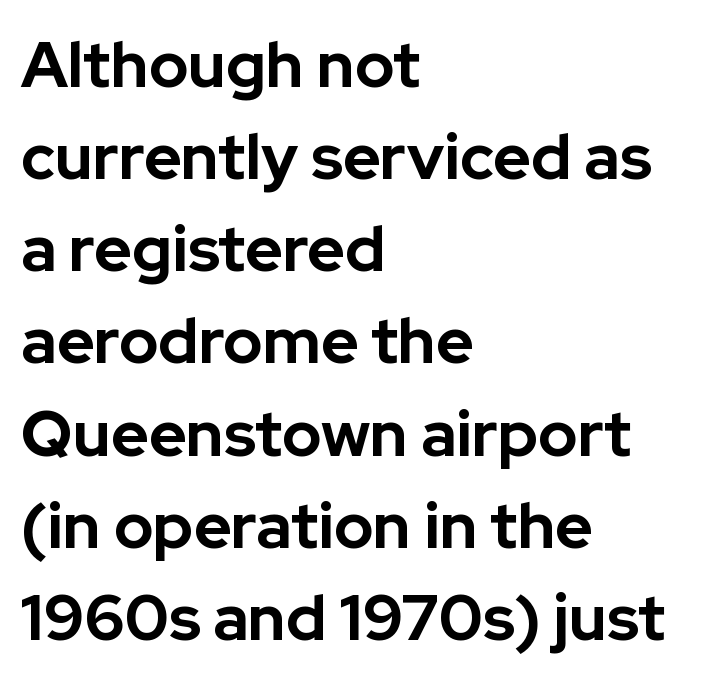
{"serif": "no", "italic": "no", "bold": "yes", "weight": "bold", "width": "normal", "stroke_contrast": "low", "x_height": "medium", "monospaced": "no", "underline": "no", "align": "left", "line_spacing": "normal", "line_spacing_ratio": 1.44, "letter_spacing": "normal", "letter_spacing_em": 0.0, "glyph_px": 64}
